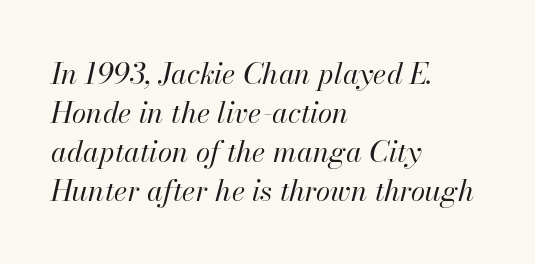
Q: Is the text bold? A: No.
Q: Is the text italic (slanted)? A: Yes, it leans right by about 13 degrees.
Q: Is the text underlined? A: No.
Q: How is the paragraph aligned? A: Left-aligned.
Q: Is the spacing between letters normal or unusually wide? A: Normal.
Q: Is the spacing between lines tight, normal or loose? A: Normal.
Q: Width (condensed, normal, or wide)? A: Normal.
Q: Stroke contrast? A: High.
Q: x-height? A: Small.
Q: Monospaced? A: No.
